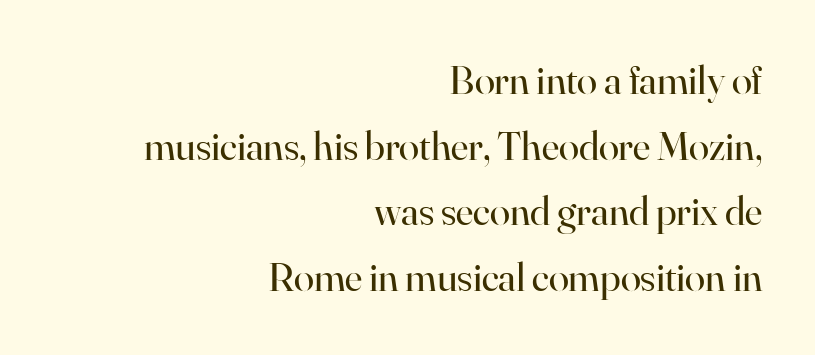
The image shows 41 px regular-weight serif type, upright; set right-aligned, normal line spacing (1.6x), normal letter spacing, not underlined; high stroke contrast and a small x-height.
